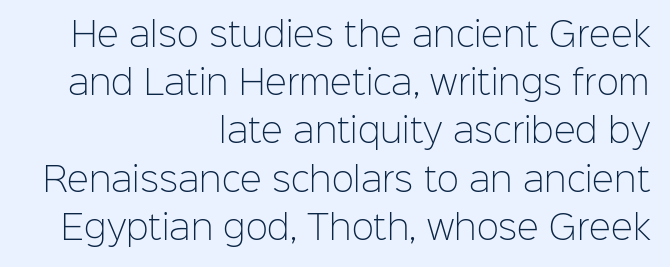
The image shows 33 px light sans-serif type, upright; set right-aligned, normal line spacing (1.46x), normal letter spacing, not underlined; low stroke contrast and a medium x-height.
